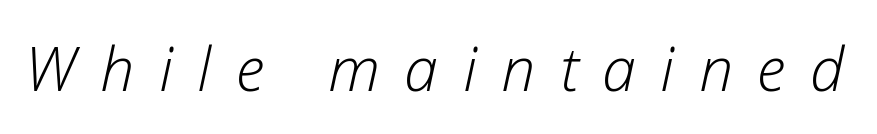
{"italic": "yes", "lean": "right", "slant_degrees": 12, "bold": "no", "weight": "light", "width": "normal", "stroke_contrast": "low", "x_height": "medium", "monospaced": "no", "underline": "no", "letter_spacing": "wide", "letter_spacing_em": 0.4, "glyph_px": 61}
